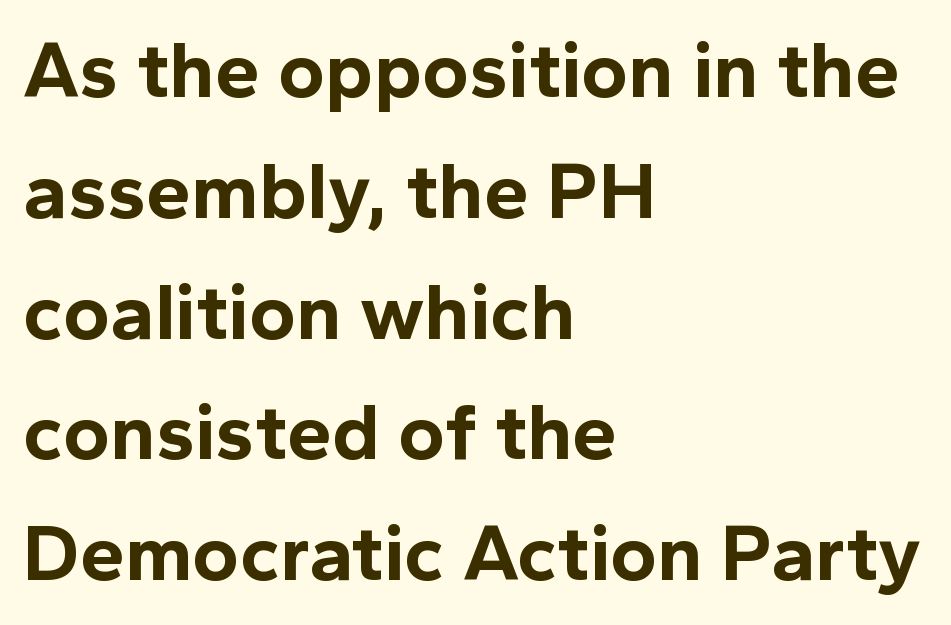
The image shows 80 px bold sans-serif type, upright; set left-aligned, normal line spacing (1.51x), normal letter spacing, not underlined; a medium x-height.
